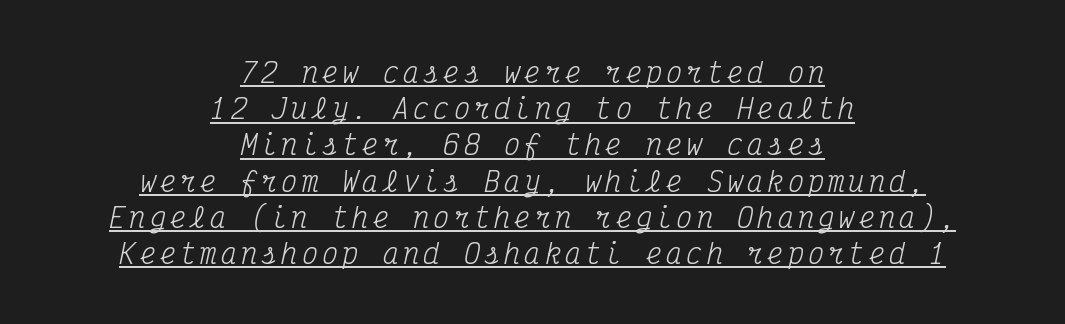
{"italic": "yes", "lean": "right", "slant_degrees": 12, "bold": "no", "underline": "yes", "align": "center", "line_spacing": "normal", "line_spacing_ratio": 1.34, "glyph_px": 27}
